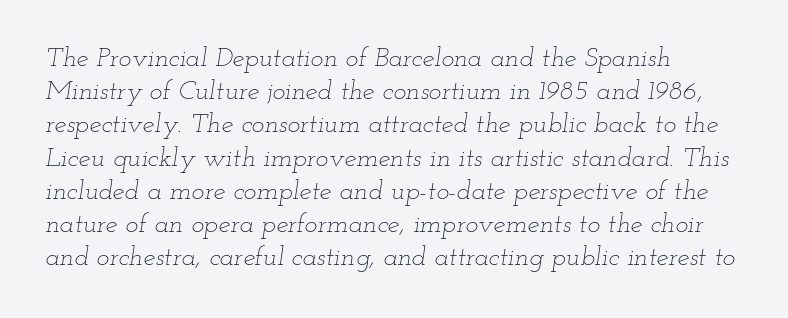
The image shows 27 px text type, italic (leaning right); set left-aligned, line spacing 1.23x, normal letter spacing, not underlined.
